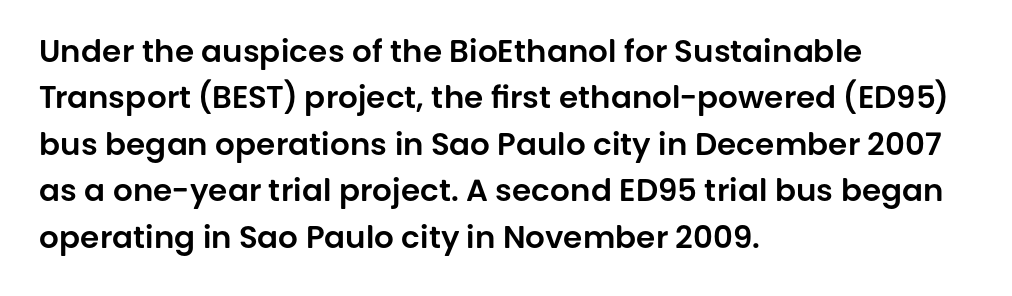
{"serif": "no", "italic": "no", "width": "normal", "stroke_contrast": "low", "x_height": "large", "monospaced": "no", "underline": "no", "align": "left", "line_spacing": "normal", "line_spacing_ratio": 1.5, "letter_spacing": "normal", "letter_spacing_em": 0.0, "glyph_px": 31}
